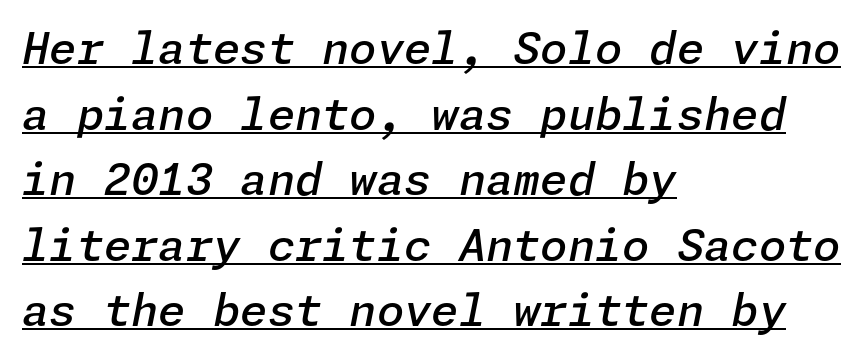
Q: Is the text bold? A: Semi-bold.
Q: Is the text italic (slanted)? A: Yes, it leans right by about 11 degrees.
Q: Is the text underlined? A: Yes.
Q: How is the paragraph aligned? A: Left-aligned.
Q: Is the spacing between letters normal or unusually wide? A: Normal.
Q: Is the spacing between lines tight, normal or loose? A: Normal.
Q: Width (condensed, normal, or wide)? A: Normal.
Q: Stroke contrast? A: Low.
Q: x-height? A: Medium.
